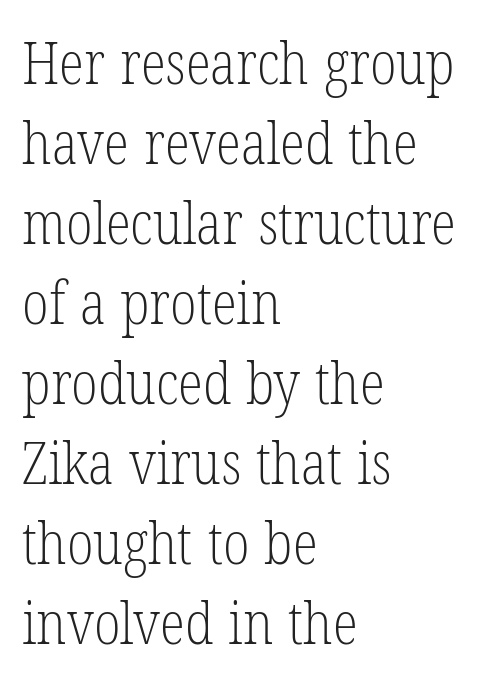
Q: Is the text bold? A: No.
Q: Is the typeface a serif or a sans-serif typeface? A: Serif.
Q: Is the text underlined? A: No.
Q: How is the paragraph aligned? A: Left-aligned.
Q: Is the spacing between letters normal or unusually wide? A: Normal.
Q: Is the spacing between lines tight, normal or loose? A: Normal.
Q: Width (condensed, normal, or wide)? A: Condensed.
Q: Stroke contrast? A: Low.
Q: x-height? A: Medium.
Q: Monospaced? A: No.
